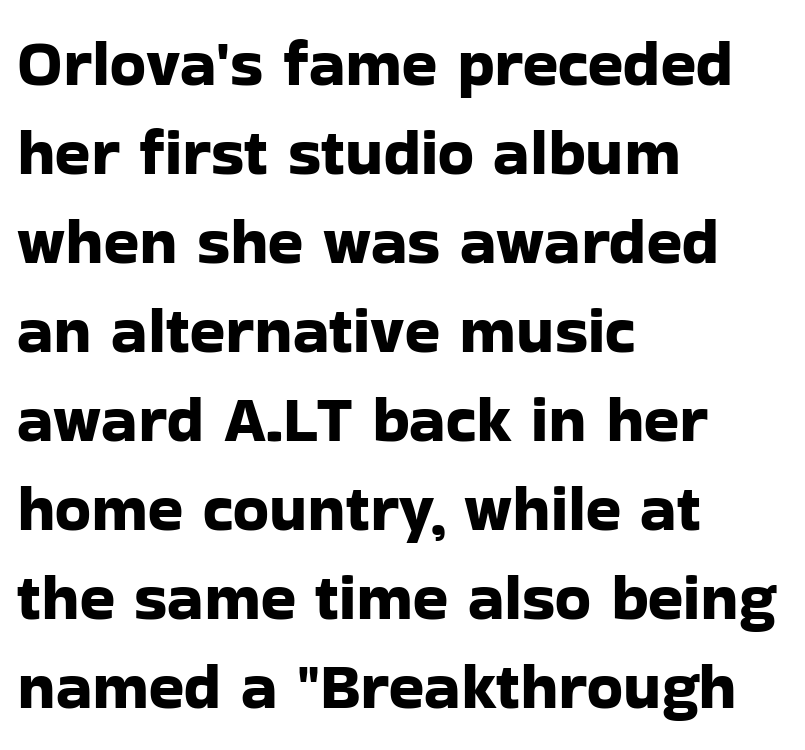
A typesetter would call this leading conventional body-copy spacing. The letters stand upright; this is a roman face. A classic flush-left, rag-right setting is used for this passage. The passage shown is not underscored anywhere. To sum up the face: it is a sans, with no serifs.
